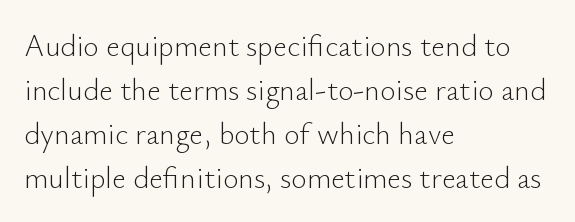
The image shows 30 px light sans-serif type, upright; set left-aligned, normal line spacing (1.47x), normal letter spacing, not underlined; low stroke contrast and a small x-height.
